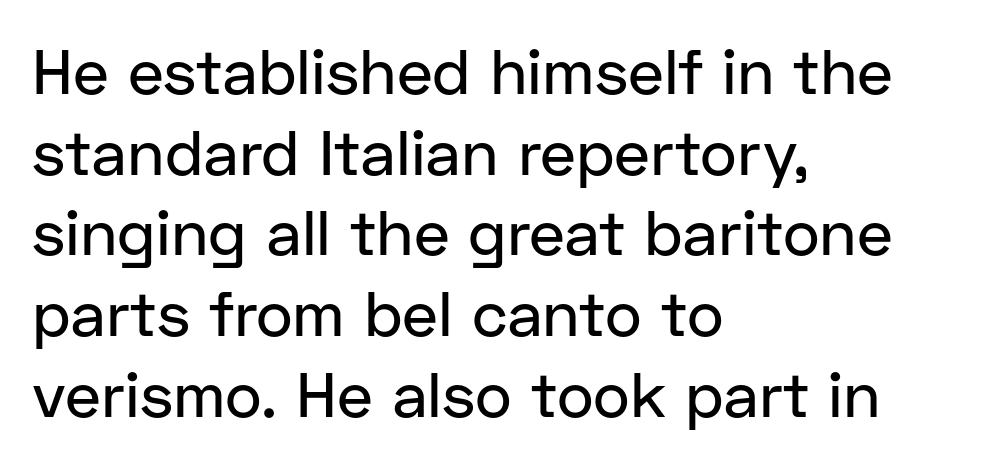
{"serif": "no", "italic": "no", "width": "normal", "stroke_contrast": "low", "x_height": "medium", "monospaced": "no", "underline": "no", "align": "left", "line_spacing": "normal", "line_spacing_ratio": 1.28, "letter_spacing": "normal", "letter_spacing_em": 0.0, "glyph_px": 63}
